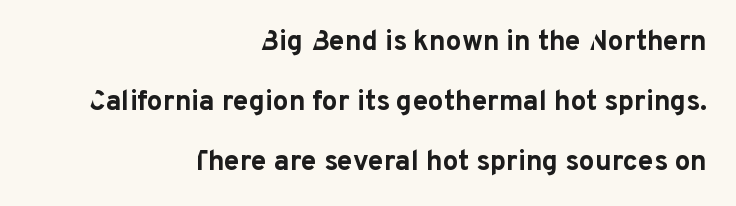
The image shows 28 px bold sans-serif type, upright; set right-aligned, loose line spacing (2.14x), normal letter spacing, not underlined; low stroke contrast and a medium x-height.
